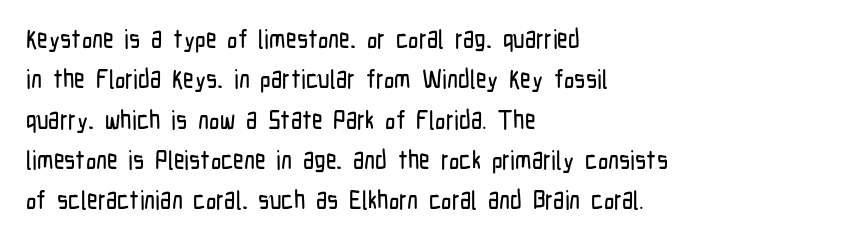
{"italic": "no", "underline": "no", "align": "left", "line_spacing": "normal", "line_spacing_ratio": 1.55, "letter_spacing": "normal", "letter_spacing_em": 0.0, "glyph_px": 26}
